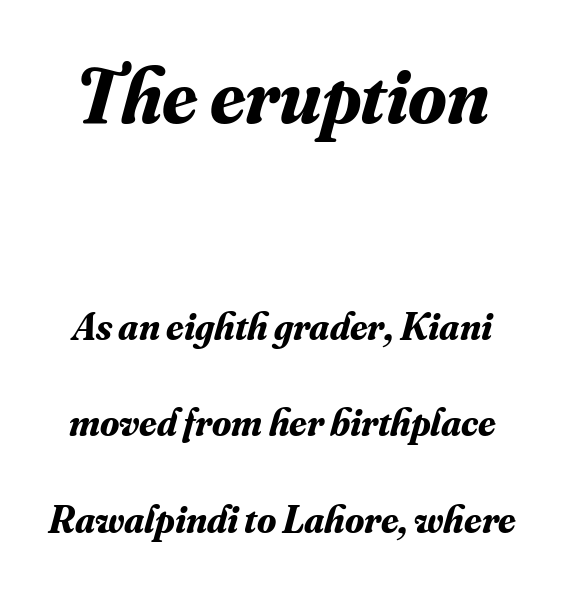
Q: Is the text bold? A: Yes.
Q: Is the text italic (slanted)? A: Yes, it leans right by about 16 degrees.
Q: Is the typeface a serif or a sans-serif typeface? A: Serif.
Q: Is the text underlined? A: No.
Q: Is the spacing between letters normal or unusually wide? A: Normal.
Q: Is the spacing between lines tight, normal or loose? A: Loose.
Q: Which block of text is set in a larger size, the first (top) or the second (bottom)? A: The first (top) one.
Q: Width (condensed, normal, or wide)? A: Normal.
Q: Stroke contrast? A: Medium.
Q: x-height? A: Small.
Q: Monospaced? A: No.
